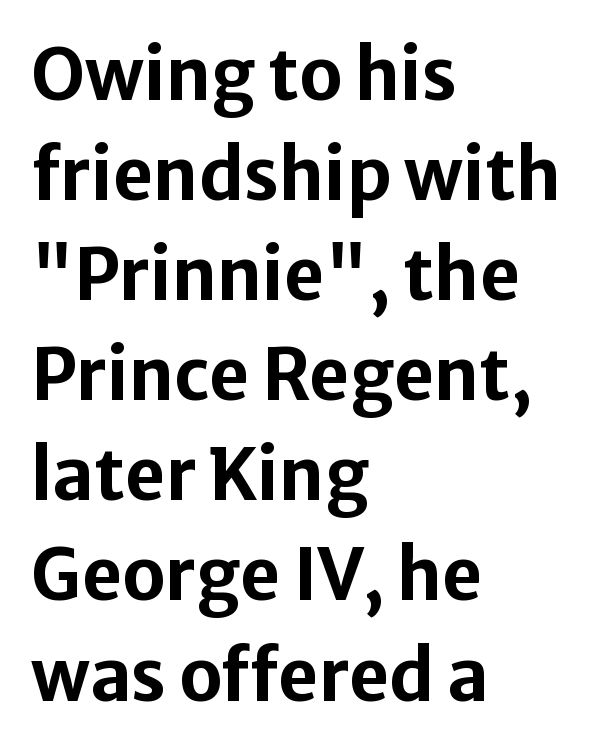
Here the designer chose a conventional face with non-uniform glyph widths. The sample has been set heavy, in full bold. Notice how descenders clear the ascenders below comfortably — that's standard leading. A typesetter would mark this as roman, not italic.
